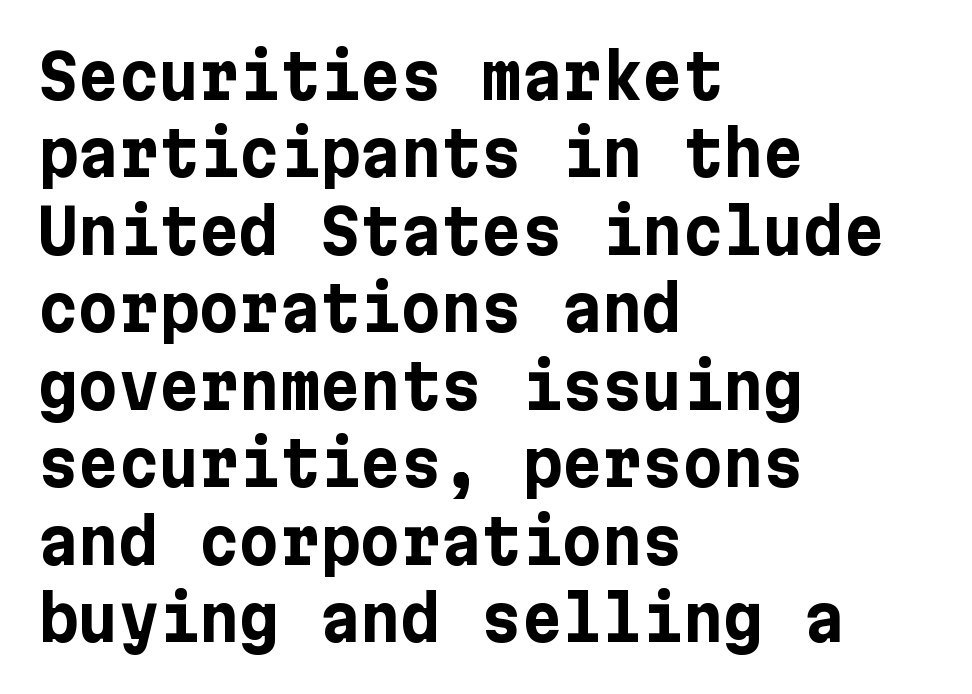
{"serif": "no", "italic": "no", "bold": "yes", "weight": "bold", "width": "normal", "stroke_contrast": "low", "x_height": "medium", "underline": "no", "align": "left", "line_spacing": "normal", "line_spacing_ratio": 1.25, "letter_spacing": "normal", "letter_spacing_em": 0.0, "glyph_px": 62}
